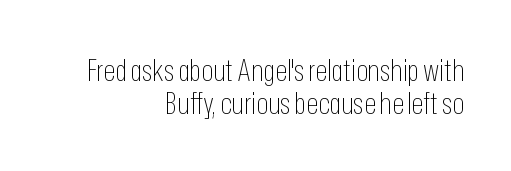
Q: Is the text bold? A: No.
Q: Is the text italic (slanted)? A: No, it is upright.
Q: Is the typeface a serif or a sans-serif typeface? A: Sans-serif.
Q: Is the text underlined? A: No.
Q: How is the paragraph aligned? A: Right-aligned.
Q: Is the spacing between letters normal or unusually wide? A: Normal.
Q: Is the spacing between lines tight, normal or loose? A: Tight.
Q: Width (condensed, normal, or wide)? A: Condensed.
Q: Stroke contrast? A: Low.
Q: x-height? A: Medium.
Q: Monospaced? A: No.
